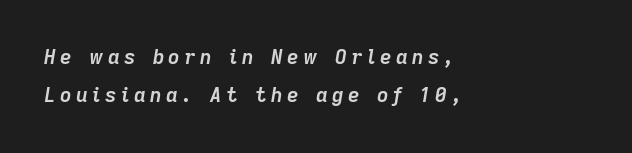
Q: Is the text bold? A: Yes.
Q: Is the text italic (slanted)? A: Yes, it leans right by about 9 degrees.
Q: Is the text underlined? A: No.
Q: How is the paragraph aligned? A: Left-aligned.
Q: Is the spacing between letters normal or unusually wide? A: Unusually wide.
Q: Is the spacing between lines tight, normal or loose? A: Loose.
